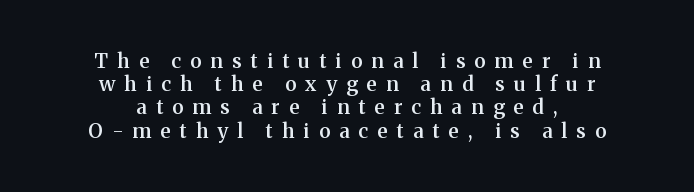
{"italic": "no", "bold": "semi", "underline": "no", "align": "center", "line_spacing_ratio": 1.16, "letter_spacing": "wide", "letter_spacing_em": 0.46, "glyph_px": 20}
